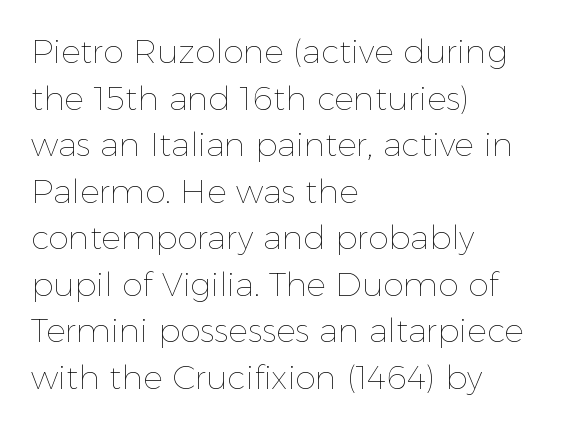
The image shows 33 px thin type, upright; set left-aligned, normal line spacing (1.41x), normal letter spacing, not underlined; a medium x-height.
